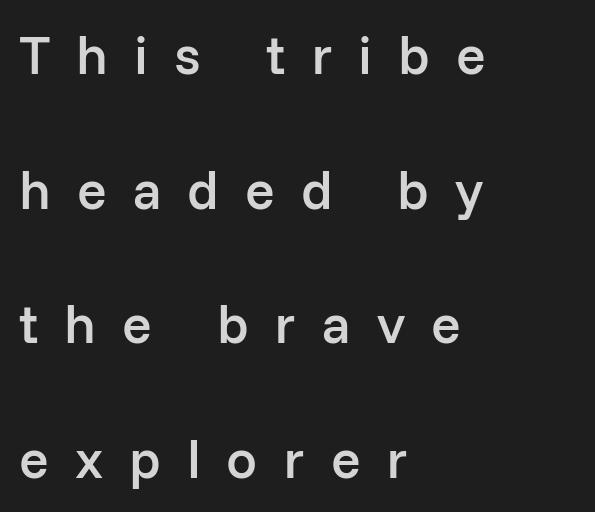
{"serif": "no", "italic": "no", "bold": "semi", "weight": "semibold", "width": "normal", "stroke_contrast": "low", "x_height": "medium", "monospaced": "no", "underline": "no", "align": "left", "line_spacing": "loose", "line_spacing_ratio": 2.45, "letter_spacing": "wide", "letter_spacing_em": 0.47, "glyph_px": 55}
